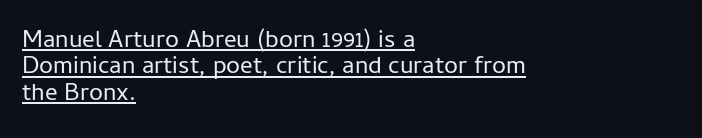
The image shows 25 px text type, upright; set left-aligned, tight line spacing (1.06x), normal letter spacing, underlined.
